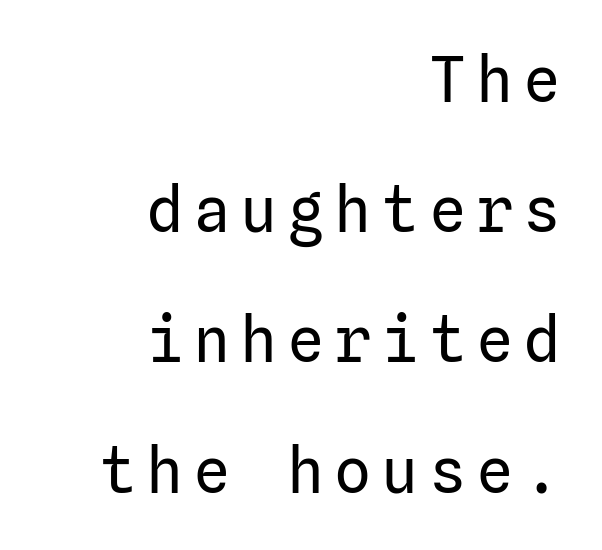
The image shows 62 px regular-weight sans-serif type, upright; set right-aligned, loose line spacing (2.1x), not underlined; low stroke contrast and a medium x-height.
